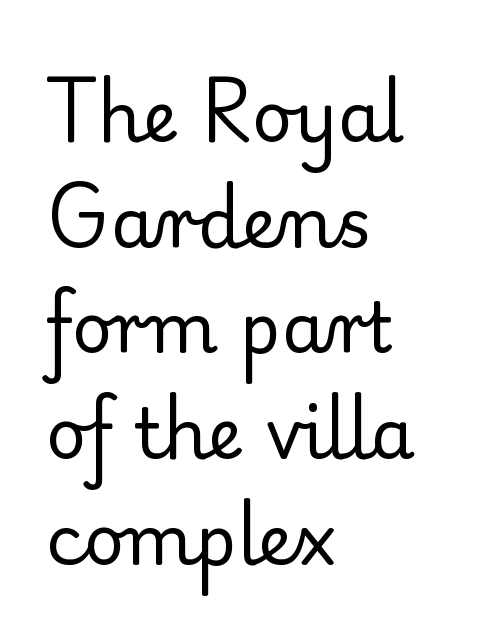
Unlike italic type, these characters show no tilt at all. Check the space under the baseline: it is left empty. Layout note: lines flush left. Compared with a typical body face, this is equally light or lighter still.
